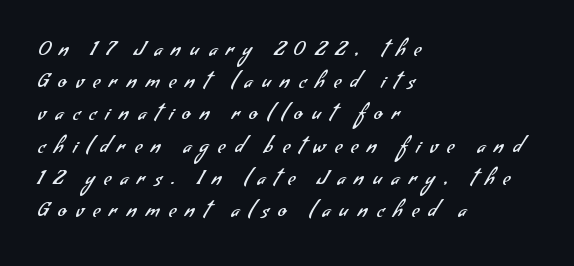
The image shows 20 px text type; set left-aligned, normal line spacing (1.61x), unusually wide letter spacing (+0.47 em), not underlined.
